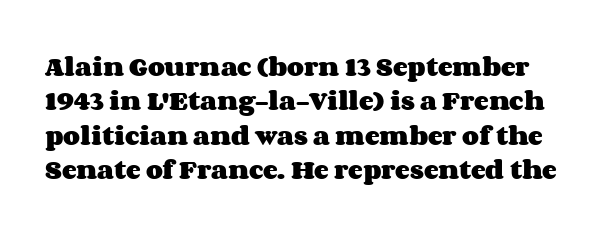
Students, note that the glyphs here touch the page at normal intervals. Strong, thick strokes mark this as bold type. Ascenders rise straight up at ninety degrees. A typesetter would call this leading conventional body-copy spacing. The foot of each line stays bare and open.
